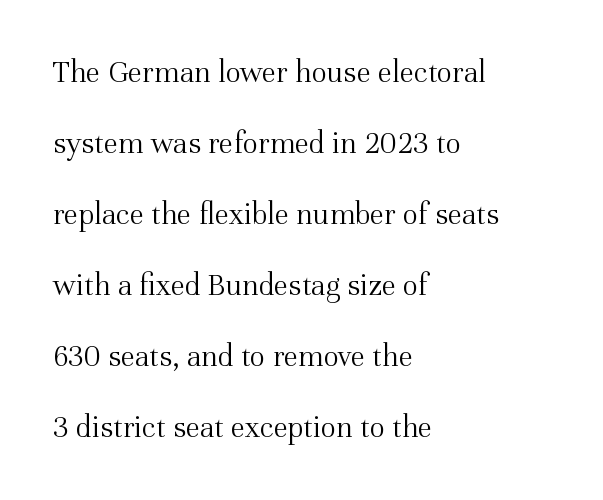
Q: Is the text bold? A: No.
Q: Is the text italic (slanted)? A: No, it is upright.
Q: Is the typeface a serif or a sans-serif typeface? A: Serif.
Q: Is the text underlined? A: No.
Q: How is the paragraph aligned? A: Left-aligned.
Q: Is the spacing between letters normal or unusually wide? A: Normal.
Q: Is the spacing between lines tight, normal or loose? A: Loose.
Q: Width (condensed, normal, or wide)? A: Normal.
Q: Stroke contrast? A: Medium.
Q: x-height? A: Medium.
Q: Monospaced? A: No.
